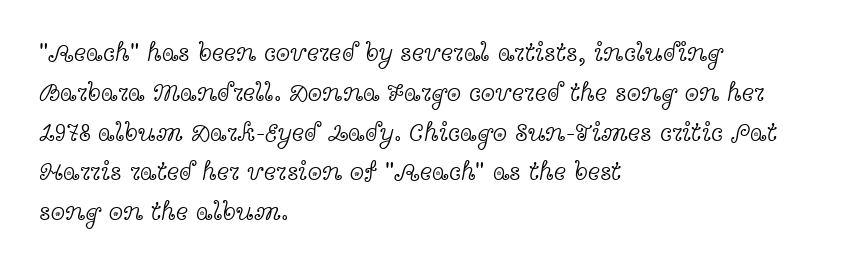
Q: Is the text bold? A: No.
Q: Is the text italic (slanted)? A: Yes.
Q: Is the text underlined? A: No.
Q: How is the paragraph aligned? A: Left-aligned.
Q: Is the spacing between letters normal or unusually wide? A: Normal.
Q: Is the spacing between lines tight, normal or loose? A: Normal.
